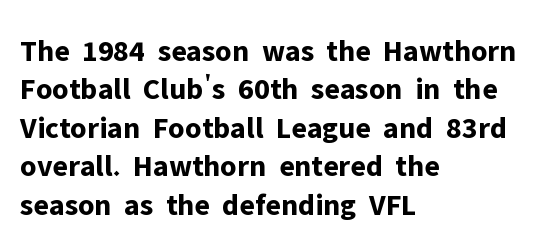
The image shows 31 px bold sans-serif type, upright; set left-aligned, line spacing 1.24x, normal letter spacing, not underlined; low stroke contrast and a medium x-height.
